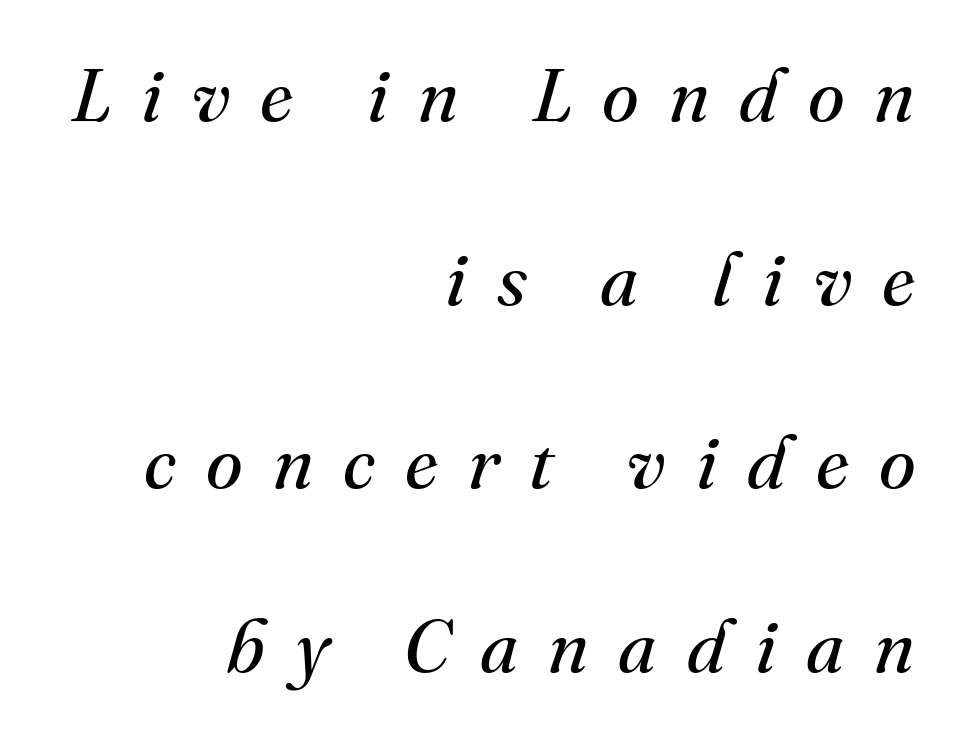
The image shows 75 px regular-weight serif type, italic (leaning right); set right-aligned, loose line spacing (2.45x), unusually wide letter spacing (+0.4 em), not underlined; medium stroke contrast and a small x-height.
